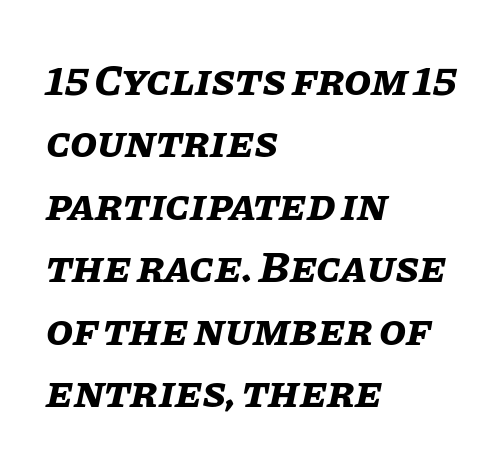
The image shows 44 px bold type, italic (leaning right); set left-aligned, normal line spacing (1.42x), normal letter spacing, not underlined; low stroke contrast and a large x-height.
